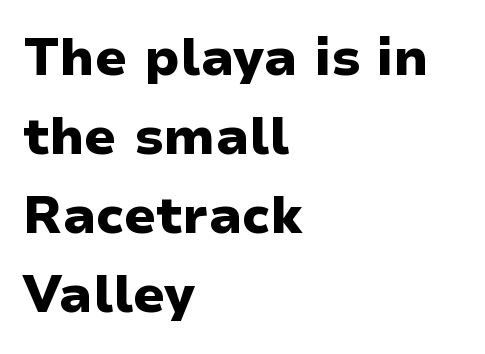
The image shows 51 px heavy, wide sans-serif type, upright; set left-aligned, normal line spacing (1.55x), normal letter spacing, not underlined; low stroke contrast and a medium x-height.
